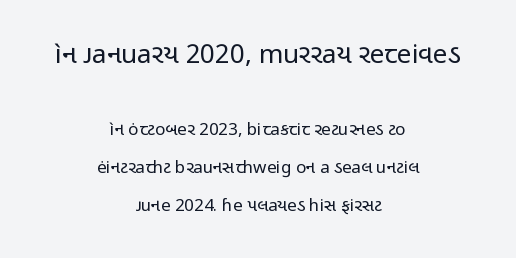
Neither beginnings nor endings align; midpoints do. Notice how the stems are strictly vertical — no italics here. Observe the ordinary spacing: letters are neighbours, not strangers. The initial chunk of copy outweighs the following chunk in type size.
